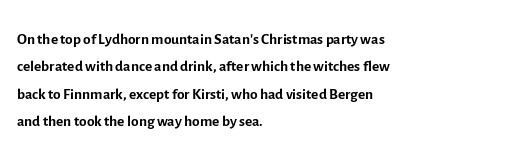
Q: Is the text bold? A: No.
Q: Is the text italic (slanted)? A: No, it is upright.
Q: Is the text underlined? A: No.
Q: How is the paragraph aligned? A: Left-aligned.
Q: Is the spacing between letters normal or unusually wide? A: Normal.
